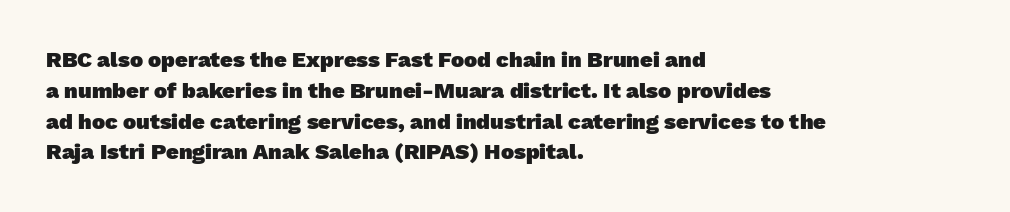
Q: Is the text bold? A: Yes.
Q: Is the text underlined? A: No.
Q: How is the paragraph aligned? A: Left-aligned.
Q: Is the spacing between letters normal or unusually wide? A: Normal.
Q: Is the spacing between lines tight, normal or loose? A: Normal.
